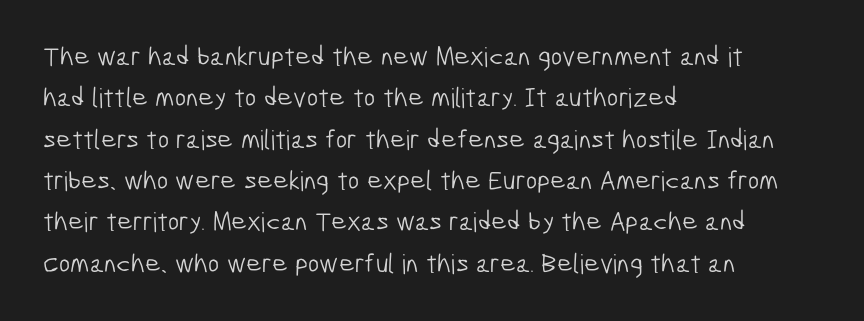
Q: Is the text bold? A: No.
Q: Is the text underlined? A: No.
Q: How is the paragraph aligned? A: Left-aligned.
Q: Is the spacing between letters normal or unusually wide? A: Normal.
Q: Is the spacing between lines tight, normal or loose? A: Normal.
